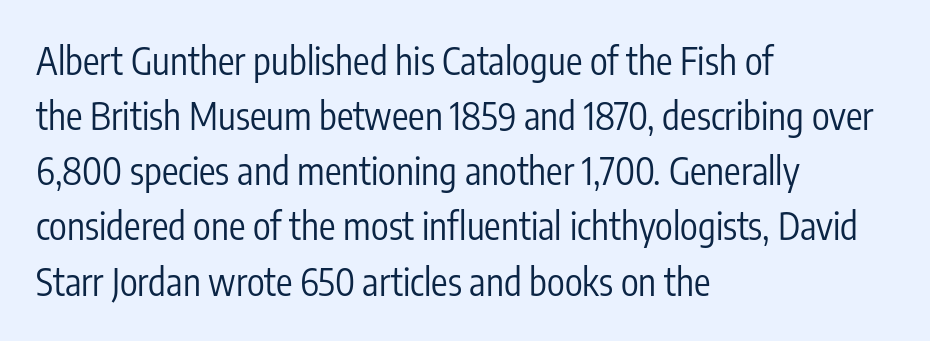
Is this a fixed-width face? No — the glyphs have proportional, varying widths. Notice how descenders clear the ascenders below comfortably — that's standard leading. Descenders are the only things crossing below the line. Stroke terminals: plain, sans-serif.
